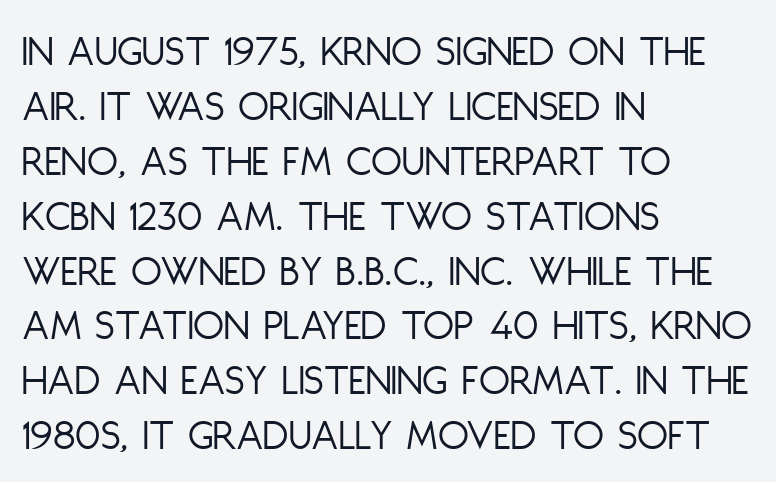
Character widths vary here, with narrow letters taking less room than wide ones. Where is the straight margin? On the left. Every character sits straight up, as roman type does. The letters sit at their default tracking, neither squeezed nor spread. Letters rest on an invisible, unmarked baseline. Vertical stems look standard width or narrower in stroke.
